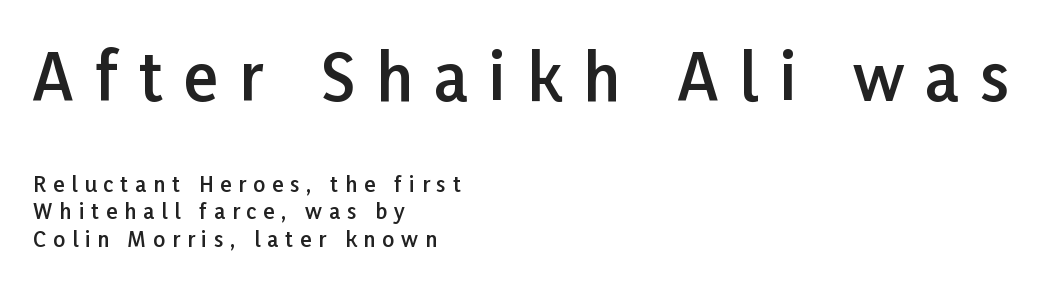
Q: Is the text bold? A: Semi-bold.
Q: Is the text italic (slanted)? A: No, it is upright.
Q: Is the typeface a serif or a sans-serif typeface? A: Sans-serif.
Q: Is the text underlined? A: No.
Q: How is the paragraph aligned? A: Left-aligned.
Q: Is the spacing between letters normal or unusually wide? A: Unusually wide.
Q: Is the spacing between lines tight, normal or loose? A: Normal.
Q: Which block of text is set in a larger size, the first (top) or the second (bottom)? A: The first (top) one.
Q: Width (condensed, normal, or wide)? A: Normal.
Q: Stroke contrast? A: Low.
Q: x-height? A: Medium.
Q: Monospaced? A: No.
